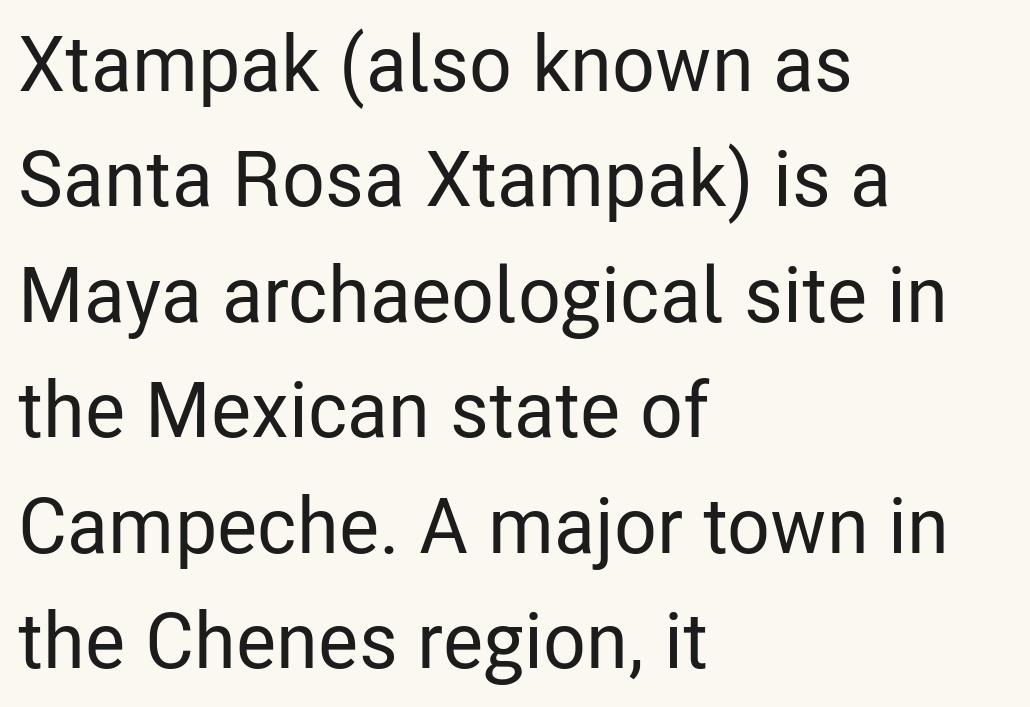
The image shows 78 px condensed sans-serif type, upright; set left-aligned, normal line spacing (1.48x), normal letter spacing, not underlined; low stroke contrast and a medium x-height.
